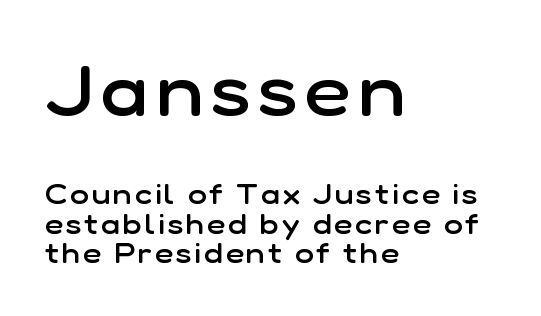
Look at the stroke-to-counter ratio: somewhat heavy, a semibold. Line beginnings align vertically; line endings do not. Character widths vary here, with narrow letters taking less room than wide ones. The typography opts for an upright posture over an oblique one. The letters carry no serifs — their stems end cleanly without finishing strokes. The letters in the upper block stand taller than those in the block below.
